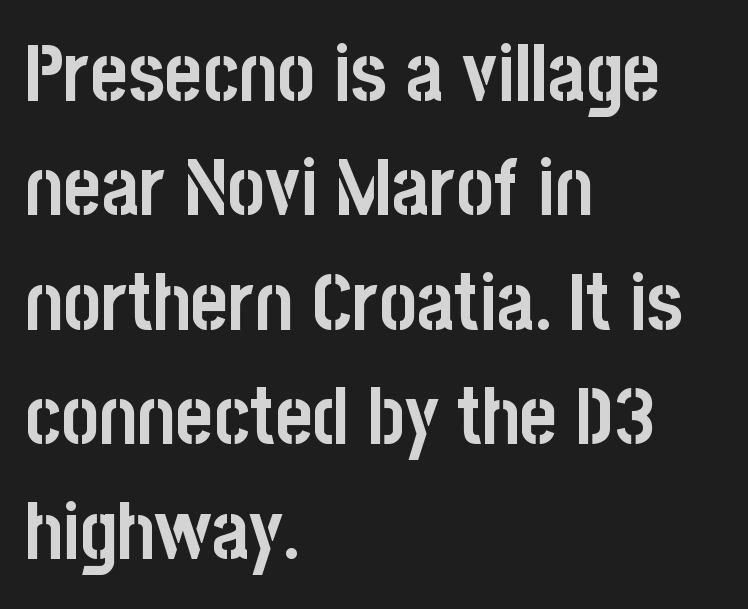
Q: Is the text bold? A: Yes.
Q: Is the text italic (slanted)? A: No, it is upright.
Q: Is the typeface a serif or a sans-serif typeface? A: Sans-serif.
Q: Is the text underlined? A: No.
Q: How is the paragraph aligned? A: Left-aligned.
Q: Is the spacing between letters normal or unusually wide? A: Normal.
Q: Is the spacing between lines tight, normal or loose? A: Normal.
Q: Width (condensed, normal, or wide)? A: Condensed.
Q: Stroke contrast? A: Low.
Q: x-height? A: Large.
Q: Monospaced? A: No.
